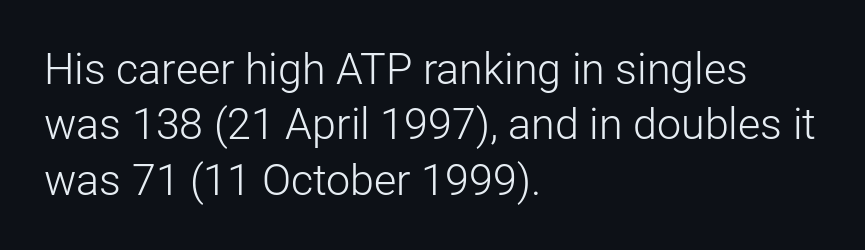
The image shows 43 px light sans-serif type, upright; set left-aligned, normal line spacing (1.29x), normal letter spacing, not underlined; low stroke contrast and a medium x-height.
